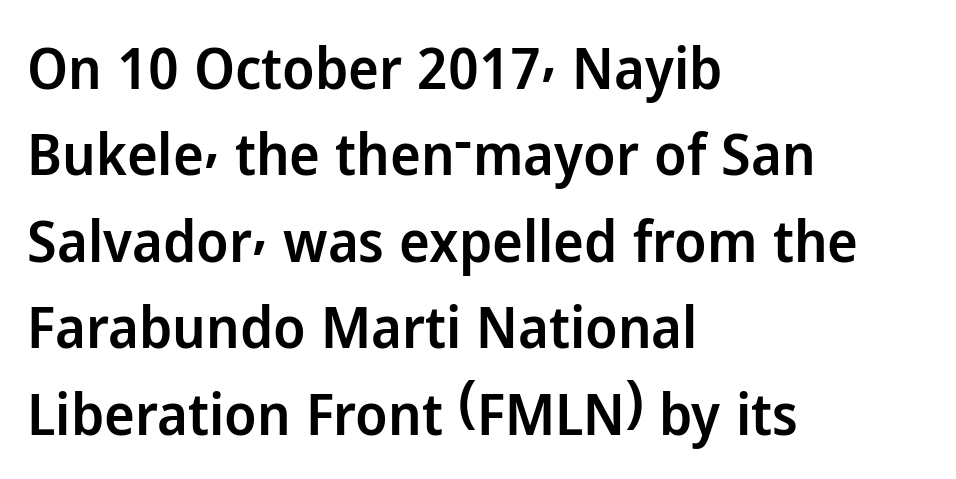
Q: Is the text bold? A: Semi-bold.
Q: Is the text italic (slanted)? A: No, it is upright.
Q: Is the typeface a serif or a sans-serif typeface? A: Sans-serif.
Q: Is the text underlined? A: No.
Q: How is the paragraph aligned? A: Left-aligned.
Q: Is the spacing between letters normal or unusually wide? A: Normal.
Q: Is the spacing between lines tight, normal or loose? A: Normal.
Q: Width (condensed, normal, or wide)? A: Normal.
Q: Stroke contrast? A: Low.
Q: x-height? A: Medium.
Q: Monospaced? A: No.
